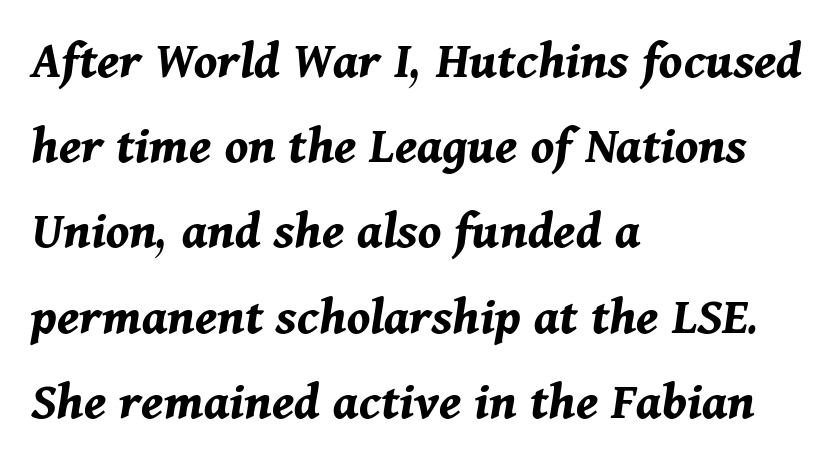
The image shows 55 px bold type, italic (leaning right); set left-aligned, normal line spacing (1.55x), normal letter spacing, not underlined; medium stroke contrast and a medium x-height.
